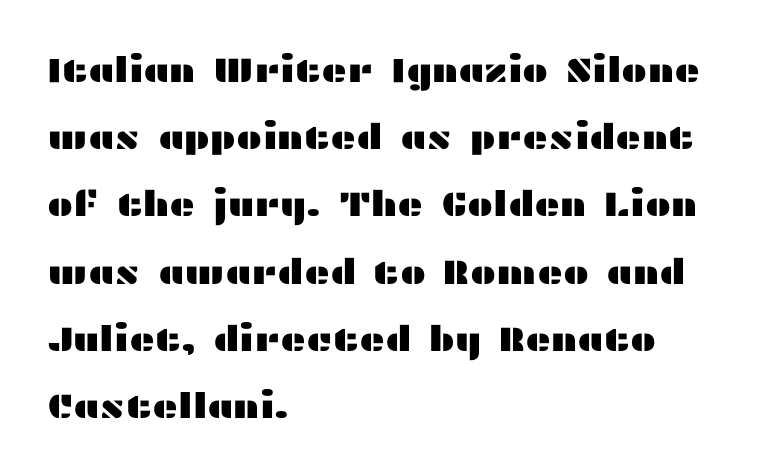
{"serif": "no", "italic": "no", "width": "wide", "stroke_contrast": "medium", "x_height": "medium", "monospaced": "no", "underline": "no", "align": "left", "line_spacing": "loose", "line_spacing_ratio": 1.92, "letter_spacing": "normal", "letter_spacing_em": 0.0, "glyph_px": 35}
